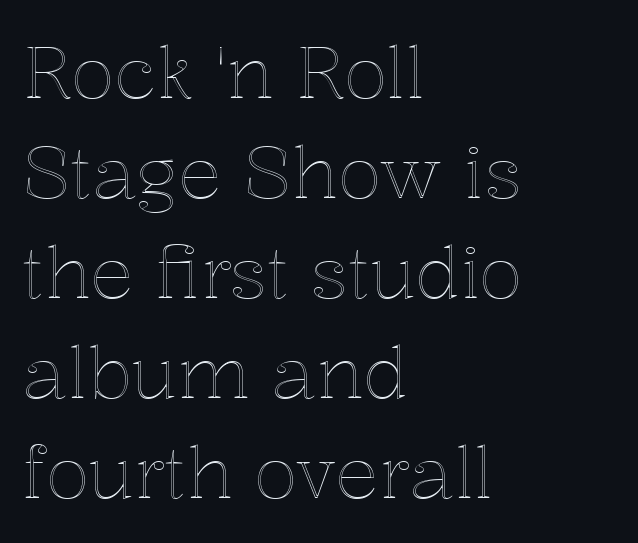
A typesetter would call this leading conventional body-copy spacing. The face used here is rendered with its standard letterfit. The lines are quadded left. A typesetter would mark this as roman, not italic. No word sits above an underline.
